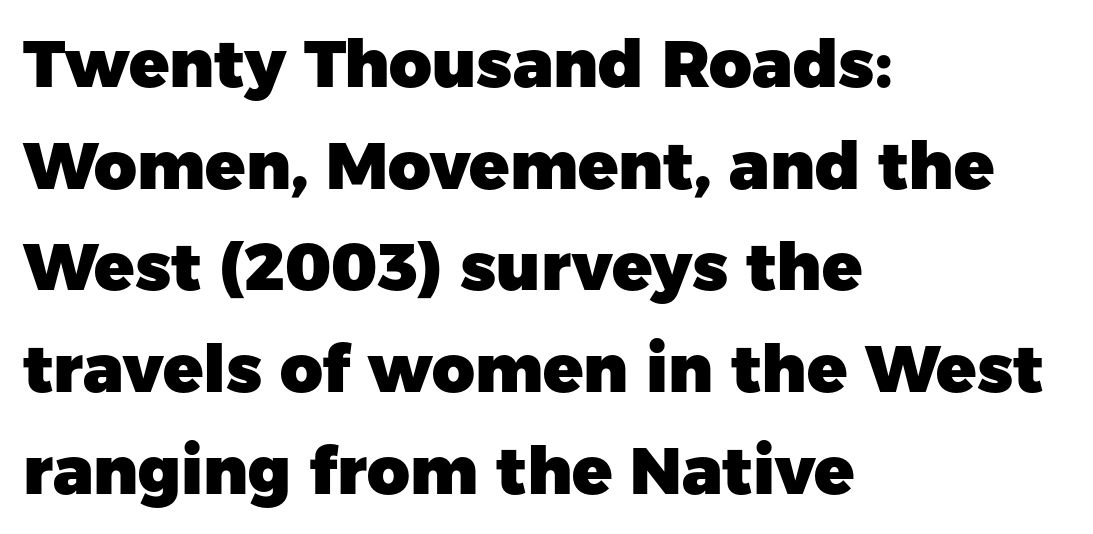
The image shows 66 px heavy sans-serif type, upright; set left-aligned, normal line spacing (1.54x), normal letter spacing, not underlined; low stroke contrast and a medium x-height.
